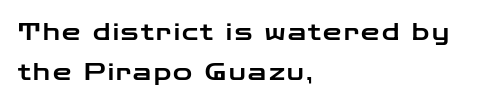
The image shows 23 px text type, upright; set left-aligned, line spacing 1.74x, not underlined.
